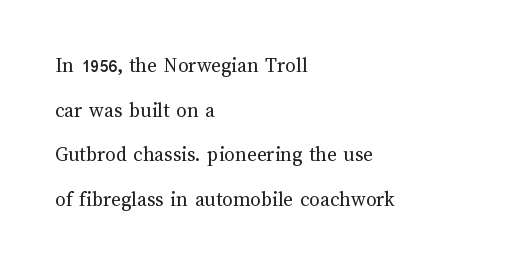
{"italic": "no", "bold": "no", "underline": "no", "align": "left", "line_spacing": "loose", "line_spacing_ratio": 2.13, "letter_spacing": "normal", "letter_spacing_em": 0.0, "glyph_px": 21}
